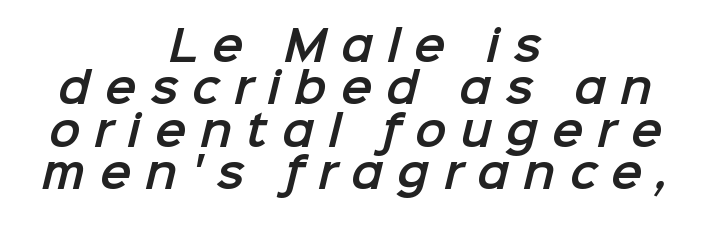
The paragraph shown floats in the horizontal middle. You could only call the tracking loose — the letters float apart. The passage shown is typeset with a sans-serif family. If you measured baseline to baseline, you'd find a short distance.
